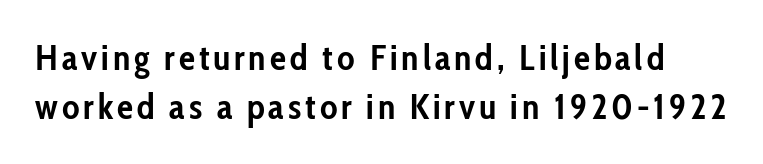
Q: Is the text bold? A: Yes.
Q: Is the text italic (slanted)? A: No, it is upright.
Q: Is the typeface a serif or a sans-serif typeface? A: Sans-serif.
Q: Is the text underlined? A: No.
Q: Is the spacing between lines tight, normal or loose? A: Normal.
Q: Width (condensed, normal, or wide)? A: Condensed.
Q: Stroke contrast? A: Low.
Q: x-height? A: Medium.
Q: Monospaced? A: No.
